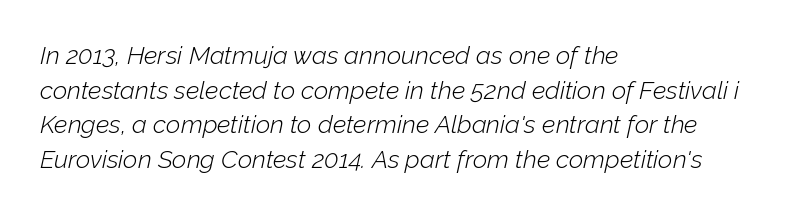
The image shows 25 px text type, italic (leaning right); set left-aligned, normal line spacing (1.39x), normal letter spacing, not underlined.
